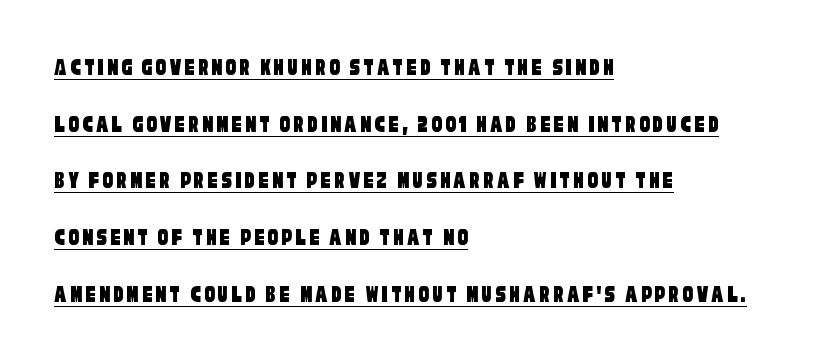
The rag falls on the right side of this text block. You could fit nearly another row in the gap between these rows. This is underlined copy, the kind a proofreader might mark for attention.
